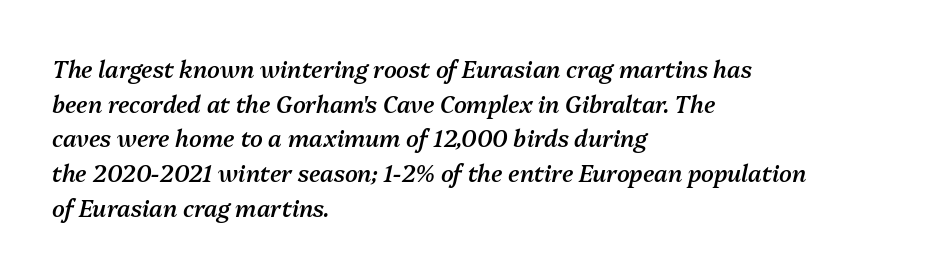
{"italic": "yes", "lean": "right", "slant_degrees": 13, "bold": "semi", "underline": "no", "align": "left", "line_spacing": "normal", "line_spacing_ratio": 1.51, "letter_spacing": "normal", "letter_spacing_em": 0.0, "glyph_px": 23}
